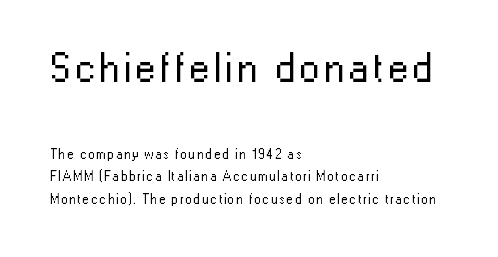
The image shows 41 px regular-weight sans-serif type, upright; set left-aligned, normal line spacing (1.59x), not underlined; the first (top) block is 2.93x larger; low stroke contrast and a medium x-height.
